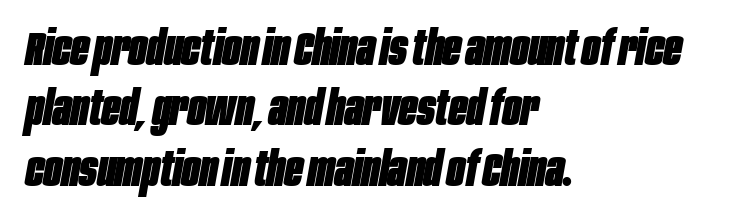
Q: Is the text bold? A: Yes.
Q: Is the text italic (slanted)? A: Yes, it leans right by about 10 degrees.
Q: Is the text underlined? A: No.
Q: How is the paragraph aligned? A: Left-aligned.
Q: Is the spacing between letters normal or unusually wide? A: Normal.
Q: Is the spacing between lines tight, normal or loose? A: Normal.
Q: Width (condensed, normal, or wide)? A: Condensed.
Q: Stroke contrast? A: Low.
Q: x-height? A: Large.
Q: Monospaced? A: No.
